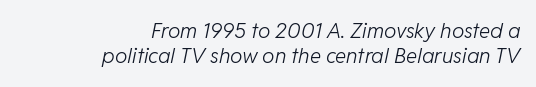
{"italic": "yes", "lean": "right", "slant_degrees": 11, "bold": "no", "underline": "no", "align": "right", "line_spacing_ratio": 1.21, "letter_spacing": "normal", "letter_spacing_em": 0.0, "glyph_px": 21}
